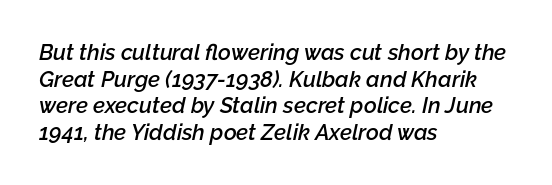
{"italic": "yes", "lean": "right", "slant_degrees": 12, "bold": "semi", "underline": "no", "align": "left", "line_spacing_ratio": 1.21, "letter_spacing": "normal", "letter_spacing_em": 0.0, "glyph_px": 22}
